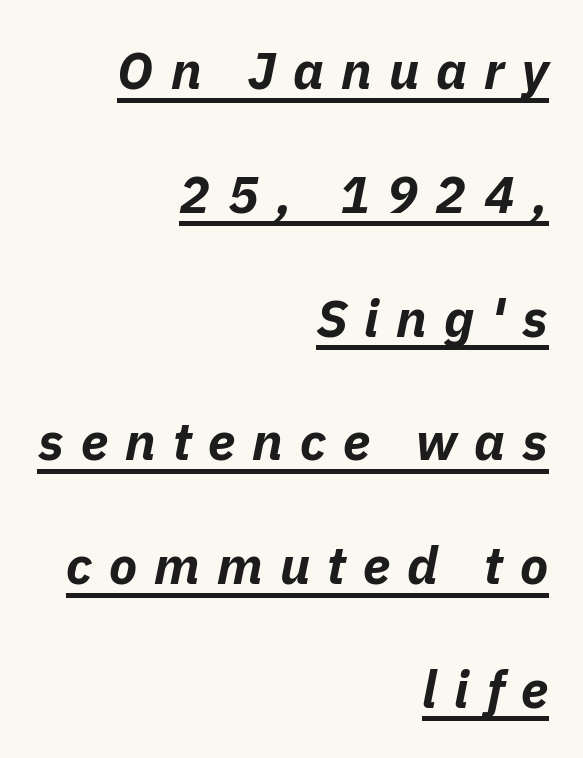
{"italic": "yes", "lean": "right", "slant_degrees": 11, "bold": "yes", "weight": "bold", "width": "normal", "stroke_contrast": "low", "x_height": "medium", "monospaced": "no", "underline": "yes", "align": "right", "line_spacing": "loose", "line_spacing_ratio": 2.38, "letter_spacing": "wide", "letter_spacing_em": 0.33, "glyph_px": 52}
